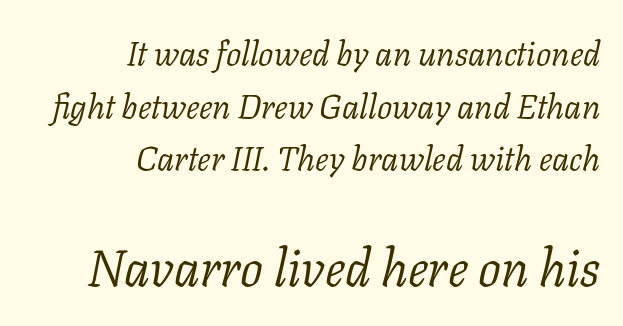
{"serif": "yes", "italic": "yes", "lean": "right", "slant_degrees": 11, "bold": "no", "weight": "light", "width": "normal", "stroke_contrast": "low", "x_height": "medium", "monospaced": "no", "underline": "no", "align": "right", "line_spacing": "normal", "line_spacing_ratio": 1.55, "letter_spacing": "normal", "letter_spacing_em": 0.0, "larger_block": "second", "size_ratio": 1.5, "glyph_px": 51}
